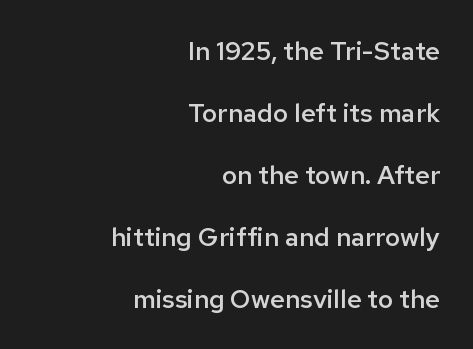
The image shows 26 px text type, upright; set right-aligned, loose line spacing (2.38x), normal letter spacing, not underlined.
